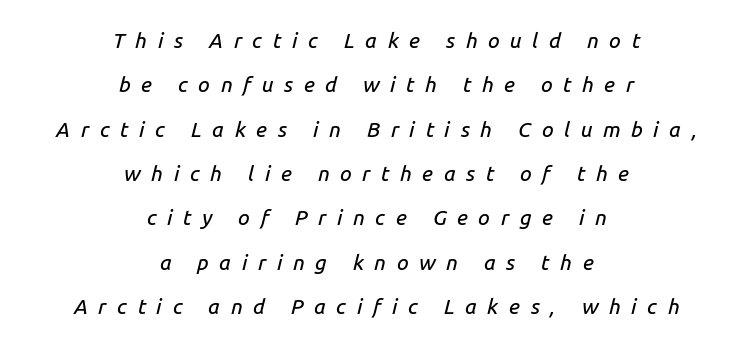
Q: Is the text italic (slanted)? A: Yes, it leans right by about 14 degrees.
Q: Is the text underlined? A: No.
Q: How is the paragraph aligned? A: Centered.
Q: Is the spacing between letters normal or unusually wide? A: Unusually wide.
Q: Is the spacing between lines tight, normal or loose? A: Loose.
